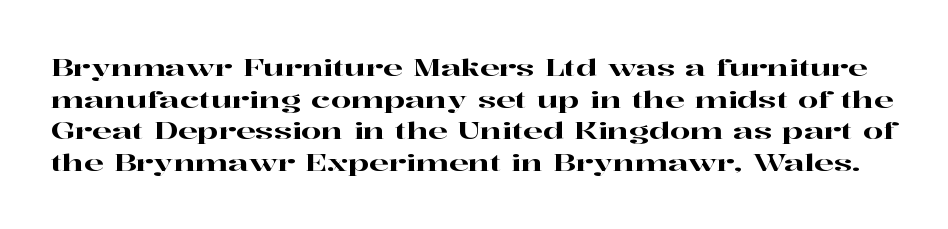
The axis of the letterforms is exactly vertical. Tracking here is standard; glyphs follow each other at the usual distance. The space between consecutive lines is moderate. Rule under the text: the space is simply empty.
